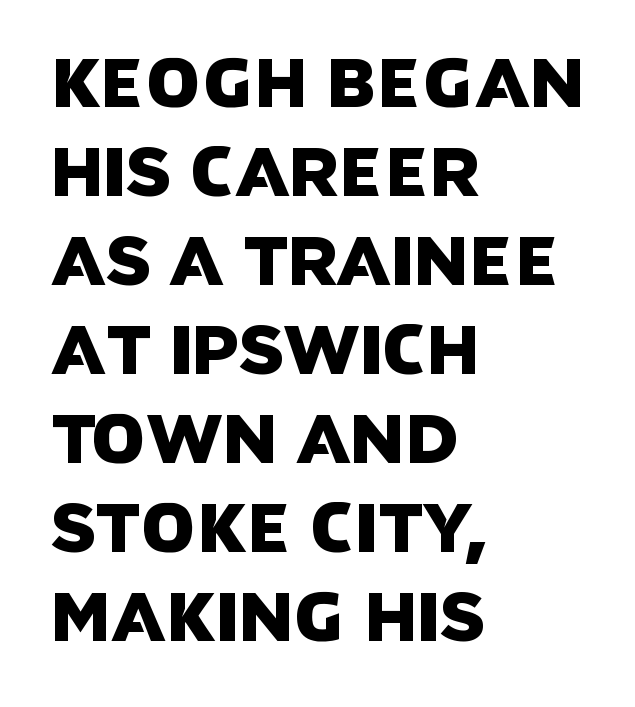
{"serif": "no", "width": "normal", "stroke_contrast": "low", "x_height": "large", "monospaced": "no", "underline": "no", "align": "left", "line_spacing": "normal", "line_spacing_ratio": 1.29, "letter_spacing": "normal", "letter_spacing_em": 0.0, "glyph_px": 69}
